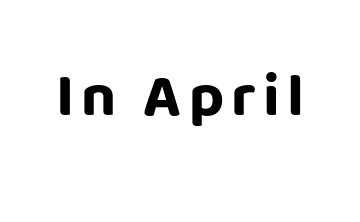
{"serif": "no", "italic": "no", "bold": "yes", "weight": "bold", "width": "normal", "stroke_contrast": "low", "x_height": "large", "monospaced": "no", "underline": "no", "glyph_px": 61}
